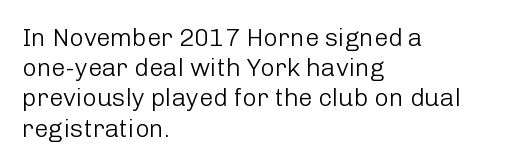
The image shows 25 px text type, upright; set left-aligned, line spacing 1.21x, normal letter spacing, not underlined.
